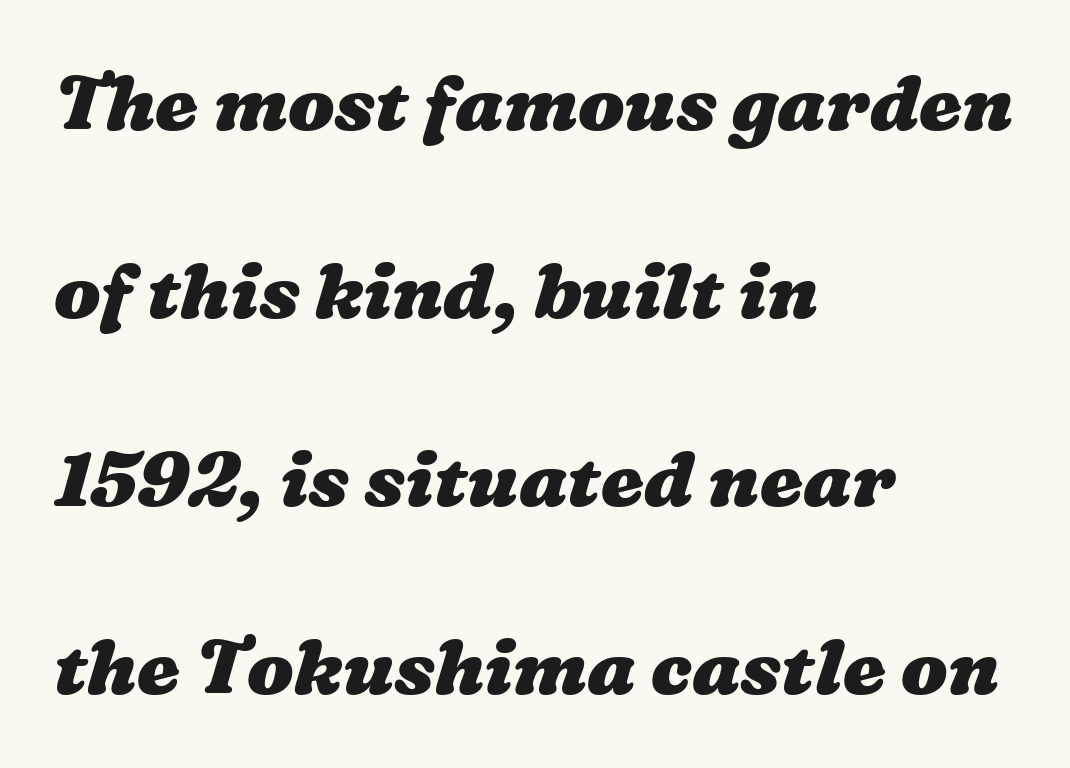
Horizontally, the lines are justified to the leading edge only. Each letter keeps its own natural width here, so spacing adapts to shape. Weight: bold. Each new line begins a long way beneath the previous one. Look at the tracking — it's just the regular setting, nothing added. The area under the type is left untouched.
